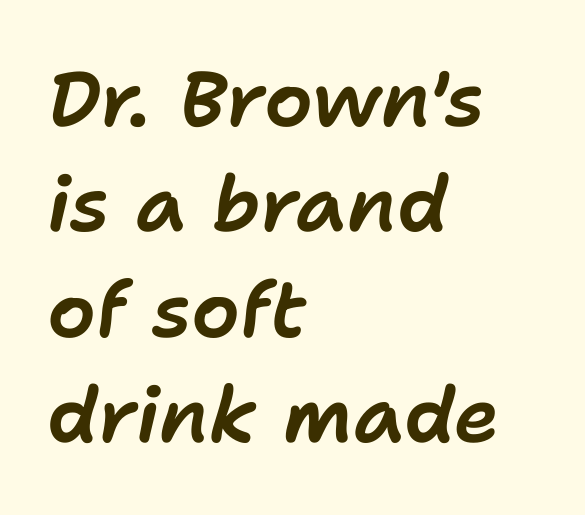
Q: Is the text italic (slanted)? A: Yes, it leans right by about 11 degrees.
Q: Is the text underlined? A: No.
Q: How is the paragraph aligned? A: Left-aligned.
Q: Is the spacing between letters normal or unusually wide? A: Normal.
Q: Is the spacing between lines tight, normal or loose? A: Normal.
Q: Width (condensed, normal, or wide)? A: Normal.
Q: Stroke contrast? A: Low.
Q: x-height? A: Medium.
Q: Monospaced? A: No.
